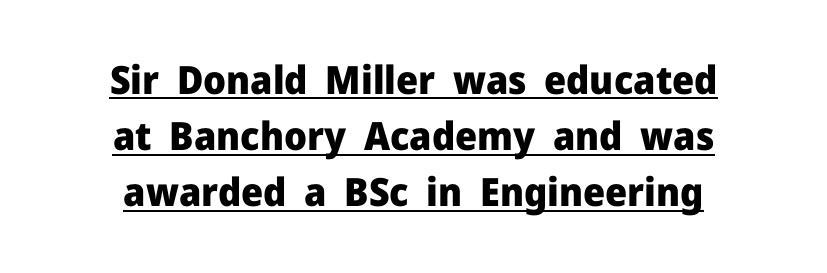
Each letter keeps its own natural width here, so spacing adapts to shape. The type family on display is of the sans-serif kind. The rag falls on both sides of this text block equally. Its strokes are broad and dark, the hallmark of bold type. Upright lettering throughout. The designer left line spacing at the default.
